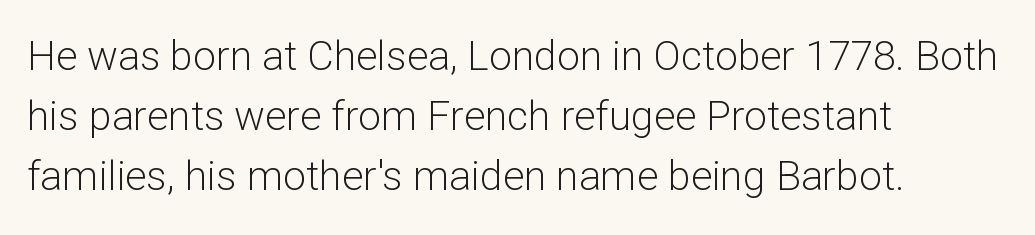
The image shows 41 px light sans-serif type, upright; set left-aligned, normal line spacing (1.46x), normal letter spacing, not underlined; low stroke contrast and a medium x-height.
